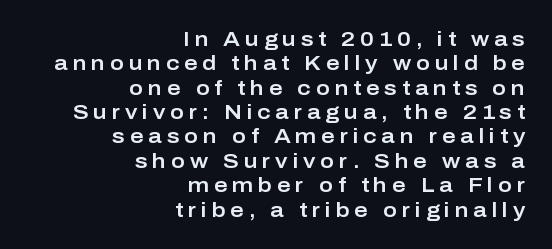
Q: Is the text italic (slanted)? A: No, it is upright.
Q: Is the text underlined? A: No.
Q: How is the paragraph aligned? A: Right-aligned.
Q: Is the spacing between letters normal or unusually wide? A: Unusually wide.
